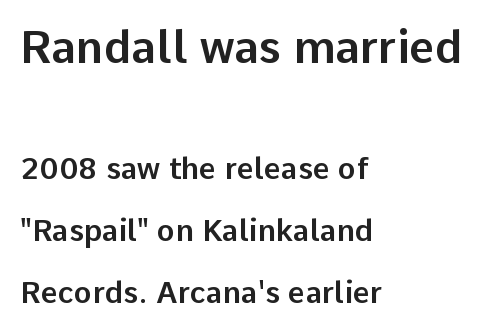
The image shows 45 px sans-serif type, upright; set left-aligned, loose line spacing (2.08x), normal letter spacing, not underlined; the first (top) block is 1.5x larger; low stroke contrast and a medium x-height.
